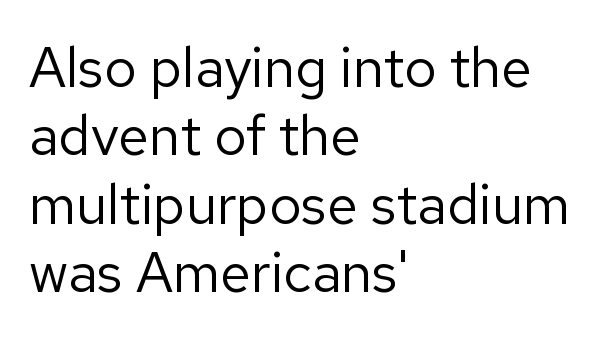
{"serif": "no", "italic": "no", "bold": "no", "weight": "regular", "width": "normal", "stroke_contrast": "low", "x_height": "medium", "monospaced": "no", "underline": "no", "align": "left", "line_spacing_ratio": 1.22, "letter_spacing": "normal", "letter_spacing_em": 0.0, "glyph_px": 56}
